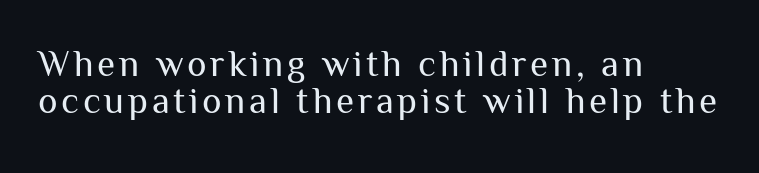
Q: Is the text bold? A: No.
Q: Is the text italic (slanted)? A: No, it is upright.
Q: Is the typeface a serif or a sans-serif typeface? A: Sans-serif.
Q: Is the text underlined? A: No.
Q: How is the paragraph aligned? A: Left-aligned.
Q: Is the spacing between lines tight, normal or loose? A: Tight.
Q: Width (condensed, normal, or wide)? A: Normal.
Q: Stroke contrast? A: Medium.
Q: x-height? A: Medium.
Q: Monospaced? A: No.
